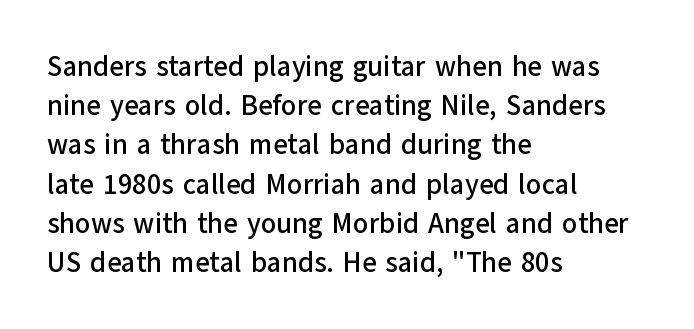
This block has exactly the height ordinary leading produces. Horizontally, the lines are justified to the leading edge only. Each letter keeps its own natural width here, so spacing adapts to shape. Observe the ordinary spacing: letters are neighbours, not strangers. Font category for this specimen: sans-serif.
